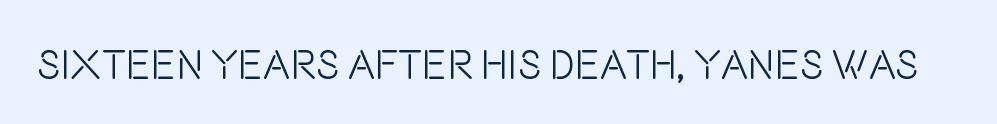
Q: Is the text bold? A: No.
Q: Is the text italic (slanted)? A: No, it is upright.
Q: Is the typeface a serif or a sans-serif typeface? A: Sans-serif.
Q: Is the text underlined? A: No.
Q: Is the spacing between letters normal or unusually wide? A: Normal.
Q: Width (condensed, normal, or wide)? A: Condensed.
Q: Stroke contrast? A: Low.
Q: x-height? A: Large.
Q: Monospaced? A: No.
